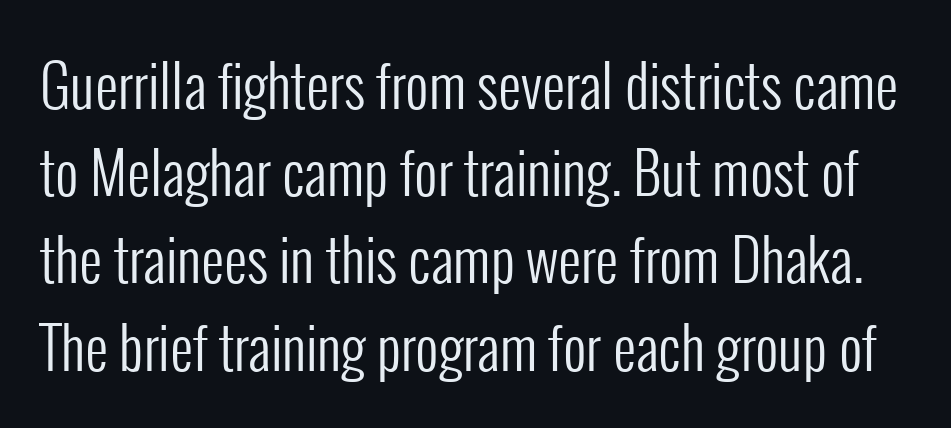
The font sits on the lighter half of the weight spectrum, regular included. The passage shown has conventional tracking throughout. Italic: no, the glyphs are upright roman. A typesetter would label this face a sans.
